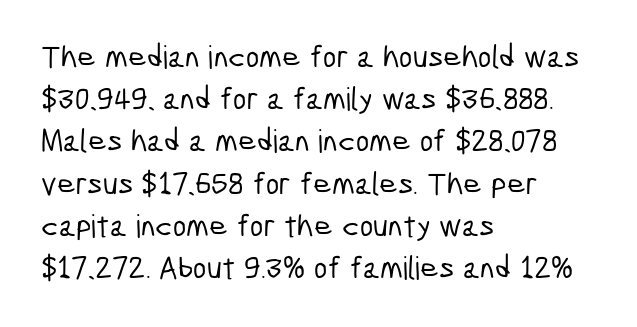
{"serif": "no", "width": "condensed", "stroke_contrast": "low", "x_height": "medium", "monospaced": "no", "underline": "no", "align": "left", "line_spacing": "normal", "line_spacing_ratio": 1.32, "letter_spacing": "normal", "letter_spacing_em": 0.0, "glyph_px": 32}
